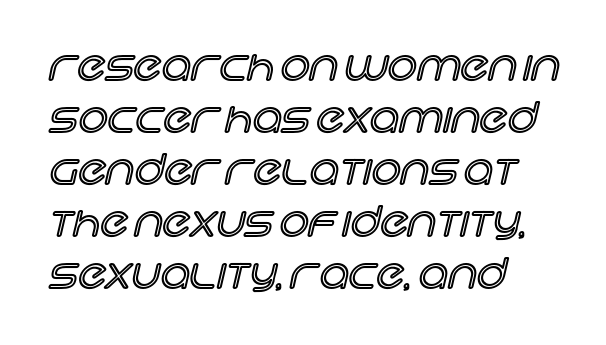
Is this a fixed-width face? No — the glyphs have proportional, varying widths. Vertical spacing — default. Decoration check: the copy has no underline. Is the block centered? No — it sits flush against the left margin. You could call the tracking neutral — neither tight nor loose.
